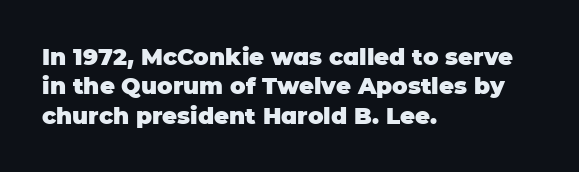
In terms of posture, this sample is upright. Whoever set this chose a conventional vertical rhythm. The space directly below the letters is spotless. A typesetter would call this zero additional tracking.
